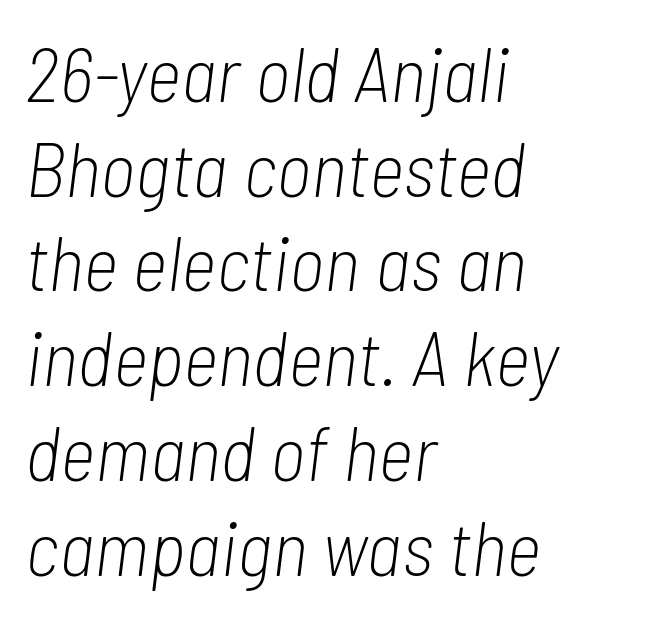
Q: Is the text bold? A: No.
Q: Is the text italic (slanted)? A: Yes, it leans right by about 7 degrees.
Q: Is the text underlined? A: No.
Q: How is the paragraph aligned? A: Left-aligned.
Q: Is the spacing between letters normal or unusually wide? A: Normal.
Q: Width (condensed, normal, or wide)? A: Condensed.
Q: Stroke contrast? A: Low.
Q: x-height? A: Medium.
Q: Monospaced? A: No.
